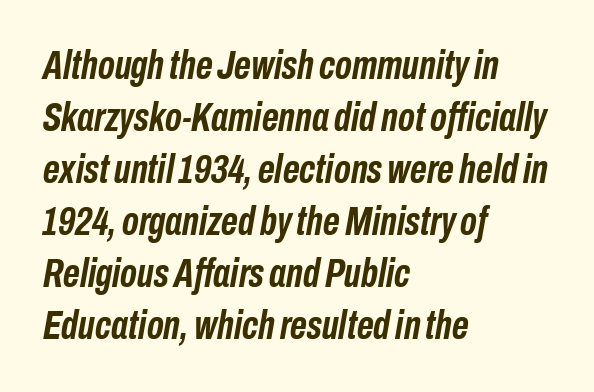
{"italic": "yes", "lean": "right", "slant_degrees": 10, "bold": "yes", "weight": "semibold", "width": "condensed", "stroke_contrast": "low", "x_height": "medium", "monospaced": "no", "underline": "no", "align": "left", "line_spacing": "normal", "line_spacing_ratio": 1.27, "letter_spacing": "normal", "letter_spacing_em": 0.0, "glyph_px": 41}
